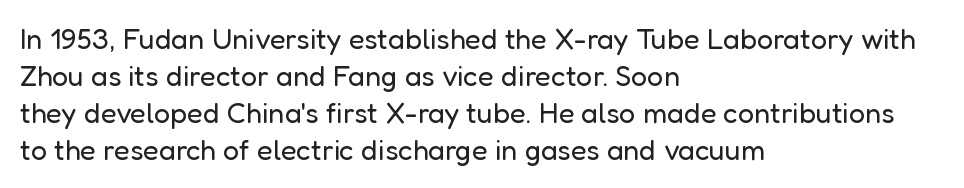
Q: Is the text bold? A: No.
Q: Is the text italic (slanted)? A: No, it is upright.
Q: Is the typeface a serif or a sans-serif typeface? A: Sans-serif.
Q: Is the text underlined? A: No.
Q: How is the paragraph aligned? A: Left-aligned.
Q: Is the spacing between letters normal or unusually wide? A: Normal.
Q: Is the spacing between lines tight, normal or loose? A: Normal.
Q: Width (condensed, normal, or wide)? A: Normal.
Q: Stroke contrast? A: Low.
Q: x-height? A: Medium.
Q: Monospaced? A: No.
